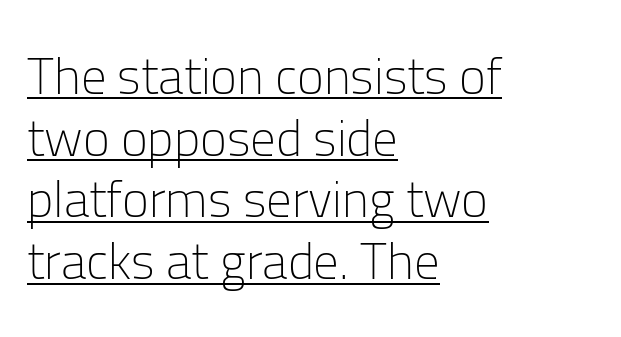
Q: Is the text bold? A: No.
Q: Is the text italic (slanted)? A: No, it is upright.
Q: Is the typeface a serif or a sans-serif typeface? A: Sans-serif.
Q: Is the text underlined? A: Yes.
Q: How is the paragraph aligned? A: Left-aligned.
Q: Is the spacing between letters normal or unusually wide? A: Normal.
Q: Width (condensed, normal, or wide)? A: Normal.
Q: Stroke contrast? A: Low.
Q: x-height? A: Medium.
Q: Monospaced? A: No.
